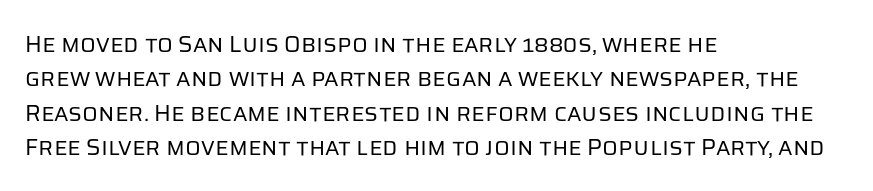
Q: Is the text bold? A: No.
Q: Is the text italic (slanted)? A: No, it is upright.
Q: Is the text underlined? A: No.
Q: How is the paragraph aligned? A: Left-aligned.
Q: Is the spacing between letters normal or unusually wide? A: Normal.
Q: Is the spacing between lines tight, normal or loose? A: Normal.
